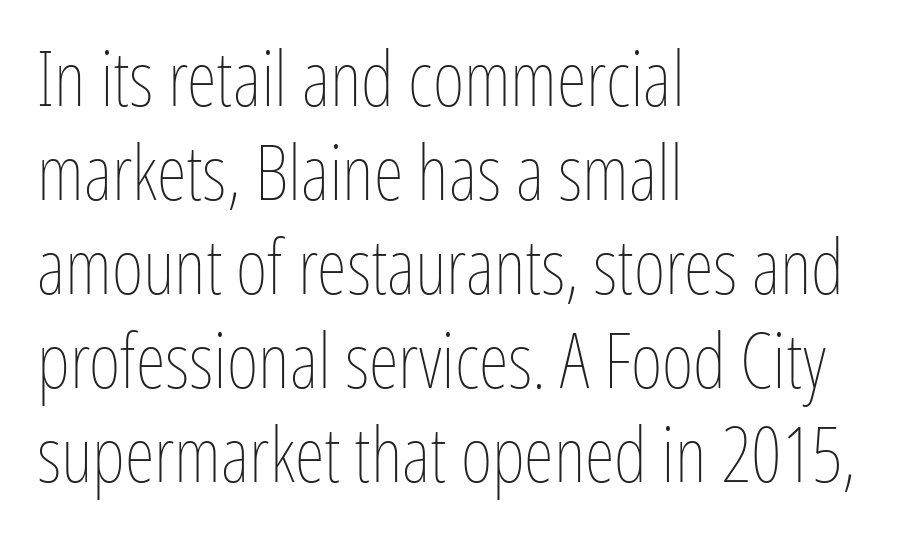
Short and long lines alike share a common starting point at left. The font's upright variant was chosen for this text. The horizontal fit of the characters is conventional and even. Check under the words: just untouched page. Heaviness? Minimal to ordinary, like unemphasized prose.
